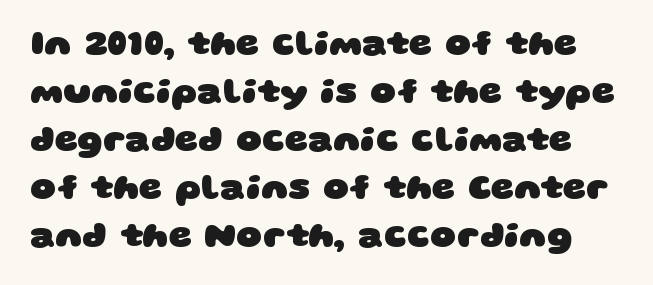
The image shows 36 px heavy, wide sans-serif type; set normal line spacing (1.33x), normal letter spacing, not underlined; low stroke contrast and a large x-height.
